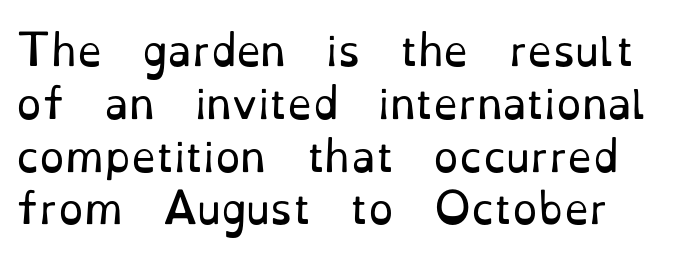
{"italic": "no", "bold": "no", "weight": "regular", "width": "normal", "stroke_contrast": "low", "x_height": "small", "monospaced": "no", "underline": "no", "align": "left", "line_spacing": "normal", "line_spacing_ratio": 1.32, "letter_spacing": "normal", "letter_spacing_em": 0.0, "glyph_px": 40}
